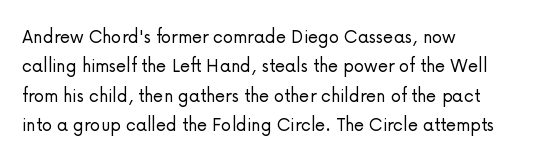
Q: Is the text bold? A: No.
Q: Is the text italic (slanted)? A: No, it is upright.
Q: Is the text underlined? A: No.
Q: How is the paragraph aligned? A: Left-aligned.
Q: Is the spacing between letters normal or unusually wide? A: Normal.
Q: Is the spacing between lines tight, normal or loose? A: Normal.
